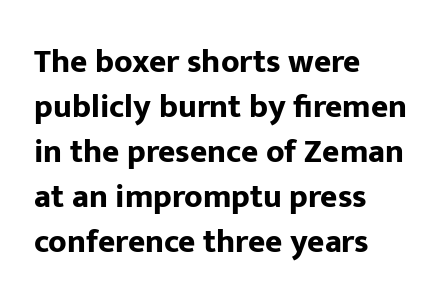
Q: Is the text bold? A: Yes.
Q: Is the text italic (slanted)? A: No, it is upright.
Q: Is the typeface a serif or a sans-serif typeface? A: Sans-serif.
Q: Is the text underlined? A: No.
Q: How is the paragraph aligned? A: Left-aligned.
Q: Is the spacing between letters normal or unusually wide? A: Normal.
Q: Is the spacing between lines tight, normal or loose? A: Normal.
Q: Width (condensed, normal, or wide)? A: Normal.
Q: Stroke contrast? A: Low.
Q: x-height? A: Medium.
Q: Monospaced? A: No.
